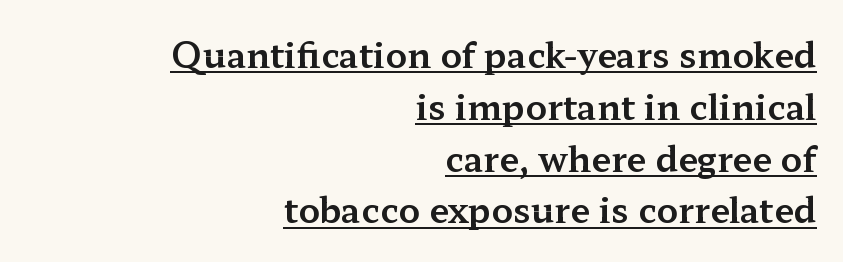
Q: Is the text italic (slanted)? A: No, it is upright.
Q: Is the typeface a serif or a sans-serif typeface? A: Serif.
Q: Is the text underlined? A: Yes.
Q: How is the paragraph aligned? A: Right-aligned.
Q: Is the spacing between letters normal or unusually wide? A: Normal.
Q: Is the spacing between lines tight, normal or loose? A: Normal.
Q: Width (condensed, normal, or wide)? A: Wide.
Q: Stroke contrast? A: Medium.
Q: x-height? A: Medium.
Q: Monospaced? A: No.
